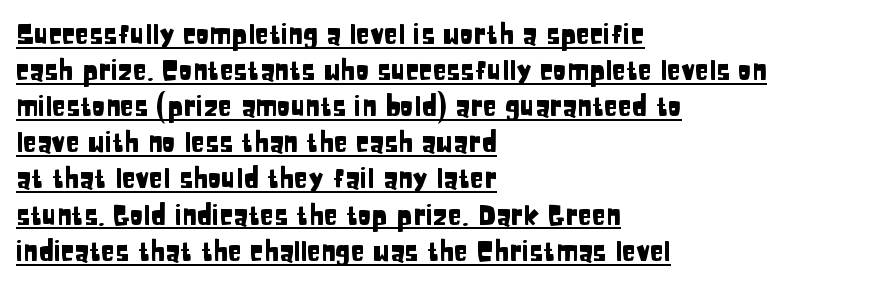
The image shows 28 px condensed sans-serif type, upright; set left-aligned, normal line spacing (1.29x), normal letter spacing, underlined; low stroke contrast and a large x-height.
